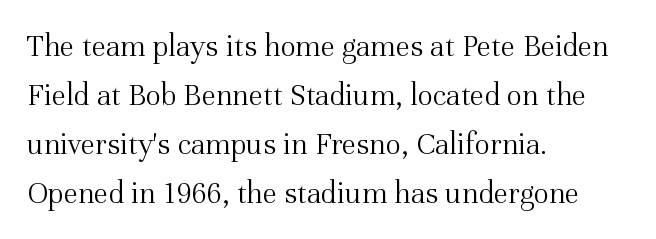
Q: Is the text bold? A: No.
Q: Is the text italic (slanted)? A: No, it is upright.
Q: Is the typeface a serif or a sans-serif typeface? A: Serif.
Q: Is the text underlined? A: No.
Q: How is the paragraph aligned? A: Left-aligned.
Q: Is the spacing between letters normal or unusually wide? A: Normal.
Q: Is the spacing between lines tight, normal or loose? A: Normal.
Q: Width (condensed, normal, or wide)? A: Normal.
Q: Stroke contrast? A: Medium.
Q: x-height? A: Medium.
Q: Monospaced? A: No.
